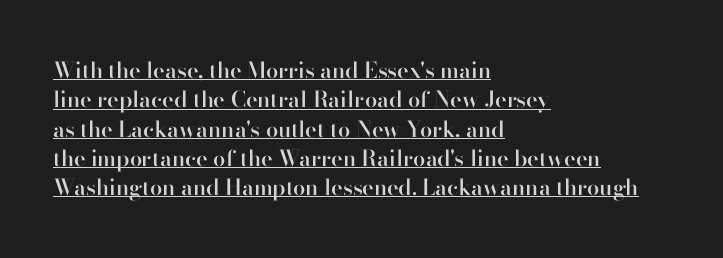
{"italic": "no", "bold": "semi", "underline": "yes", "align": "left", "line_spacing": "normal", "line_spacing_ratio": 1.33, "letter_spacing": "normal", "letter_spacing_em": 0.0, "glyph_px": 22}
